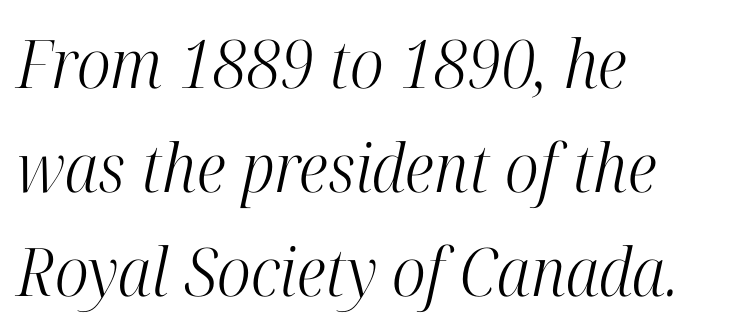
The image shows 67 px light, condensed serif type, italic (leaning right); set left-aligned, normal line spacing (1.55x), normal letter spacing, not underlined; high stroke contrast and a medium x-height.
